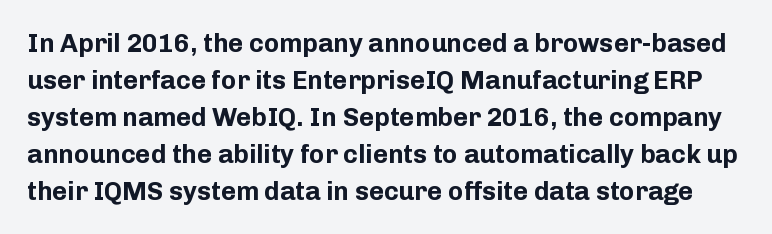
{"italic": "no", "bold": "yes", "underline": "no", "line_spacing": "normal", "line_spacing_ratio": 1.42, "letter_spacing": "normal", "letter_spacing_em": 0.0, "glyph_px": 26}
